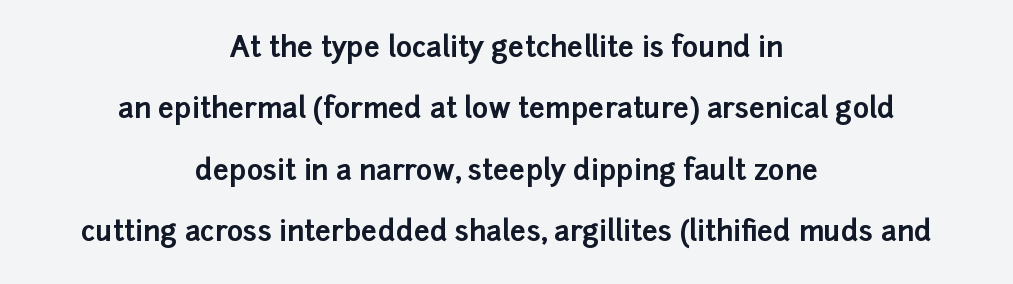
The image shows 28 px bold sans-serif type, upright; set centered, loose line spacing (2.19x), normal letter spacing, not underlined; low stroke contrast and a medium x-height.
